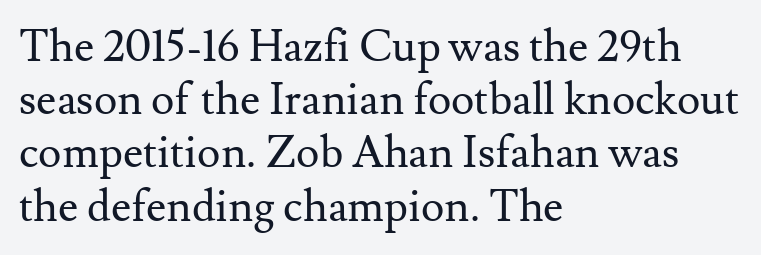
Q: Is the text bold? A: No.
Q: Is the text italic (slanted)? A: No, it is upright.
Q: Is the typeface a serif or a sans-serif typeface? A: Serif.
Q: Is the text underlined? A: No.
Q: How is the paragraph aligned? A: Left-aligned.
Q: Is the spacing between letters normal or unusually wide? A: Normal.
Q: Width (condensed, normal, or wide)? A: Normal.
Q: Stroke contrast? A: Medium.
Q: x-height? A: Small.
Q: Monospaced? A: No.
